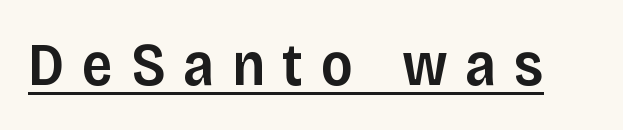
{"serif": "no", "italic": "no", "bold": "semi", "weight": "semibold", "width": "normal", "stroke_contrast": "low", "x_height": "large", "monospaced": "no", "underline": "yes", "letter_spacing": "wide", "letter_spacing_em": 0.29, "glyph_px": 61}
